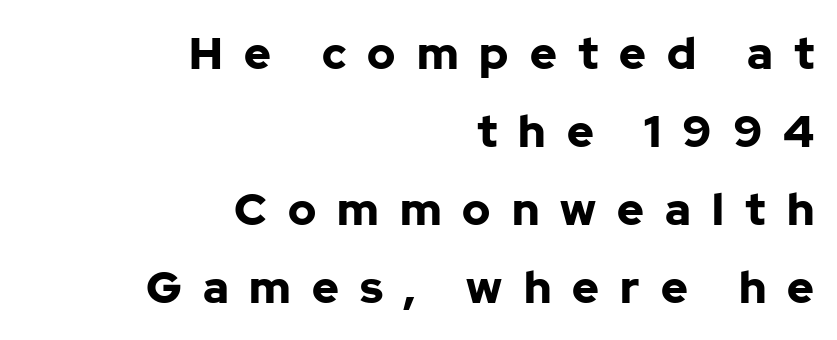
Descenders are the only things crossing below the line. Tracking here is generous; glyphs stand well apart from one another. Is the type bold? Yes — the strokes are clearly thick and heavy. These lines are composed in type without serifs. Every stem runs plumb, perpendicular to the baseline. The letters advance in unequal steps, a hallmark of proportional type.
